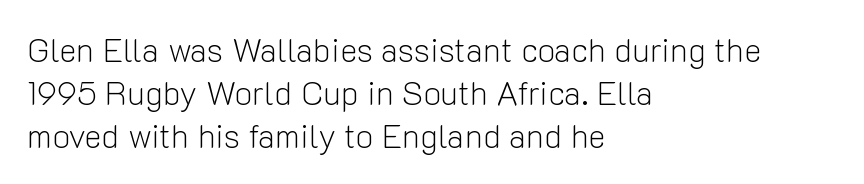
Quick note: not italic, upright. The passage shown stacks its lines at a standard gap. A classic flush-left, rag-right setting is used for this passage. Caption: standard tracking, unaltered. The typeface chosen for these lines omits serifs. Weight: not bold — regular or lighter.
